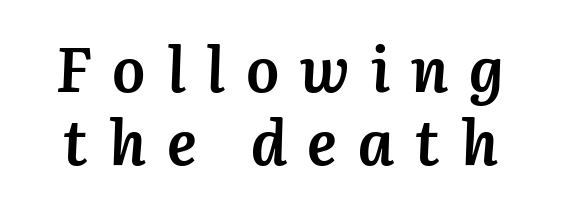
{"italic": "yes", "lean": "right", "slant_degrees": 3, "bold": "yes", "weight": "semibold", "width": "normal", "stroke_contrast": "medium", "x_height": "medium", "monospaced": "no", "underline": "no", "line_spacing_ratio": 1.17, "letter_spacing": "wide", "letter_spacing_em": 0.34, "glyph_px": 62}
